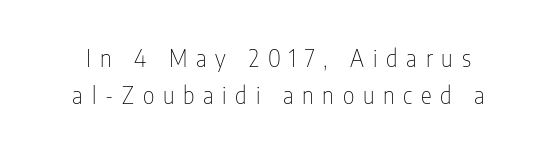
Q: Is the text bold? A: No.
Q: Is the text italic (slanted)? A: No, it is upright.
Q: Is the text underlined? A: No.
Q: Is the spacing between letters normal or unusually wide? A: Unusually wide.
Q: Is the spacing between lines tight, normal or loose? A: Normal.
